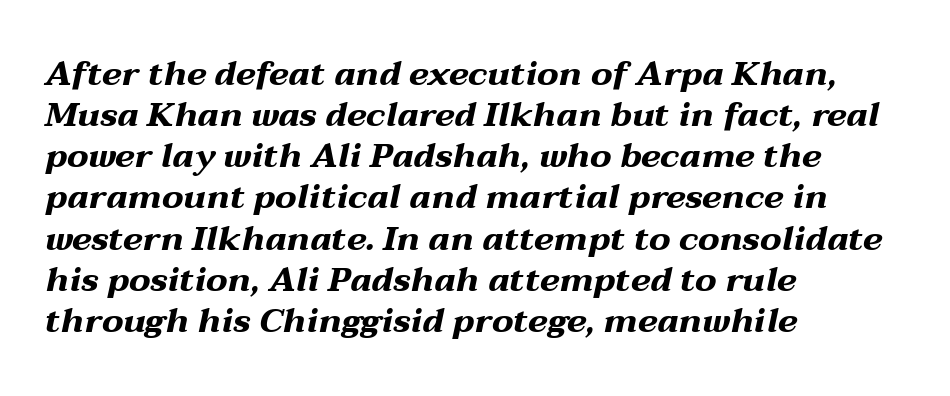
Q: Is the text bold? A: Yes.
Q: Is the text italic (slanted)? A: Yes, it leans right by about 12 degrees.
Q: Is the text underlined? A: No.
Q: How is the paragraph aligned? A: Left-aligned.
Q: Is the spacing between letters normal or unusually wide? A: Normal.
Q: Width (condensed, normal, or wide)? A: Wide.
Q: Stroke contrast? A: Medium.
Q: x-height? A: Medium.
Q: Monospaced? A: No.
